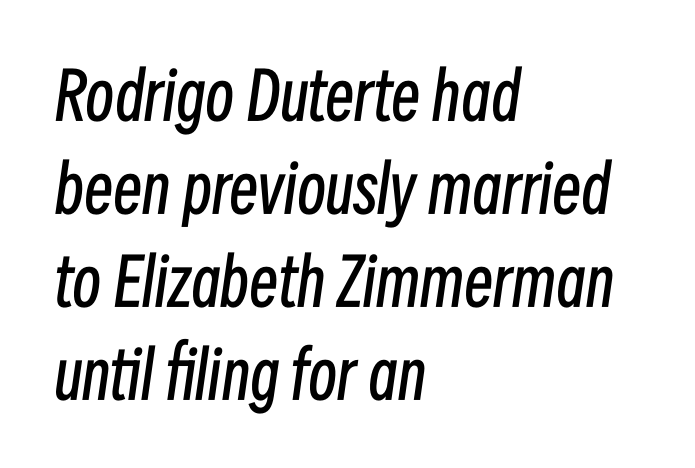
{"italic": "yes", "lean": "right", "slant_degrees": 8, "bold": "no", "weight": "regular", "width": "condensed", "stroke_contrast": "low", "x_height": "medium", "monospaced": "no", "underline": "no", "align": "left", "line_spacing": "normal", "line_spacing_ratio": 1.43, "letter_spacing": "normal", "letter_spacing_em": 0.0, "glyph_px": 65}
